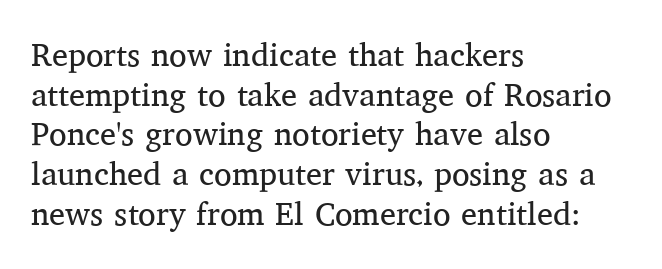
Typographically, this falls in the serif category. Quick note: not italic, upright. The foot of each line stays bare and open. Here the designer chose a conventional face with non-uniform glyph widths. Tracking value appears to be zero — textbook default spacing. Alignment: flush left.
